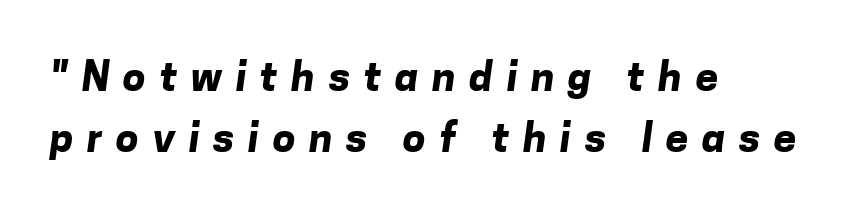
The image shows 41 px bold sans-serif type; set left-aligned, normal line spacing (1.48x), unusually wide letter spacing (+0.33 em), not underlined; low stroke contrast and a medium x-height.
